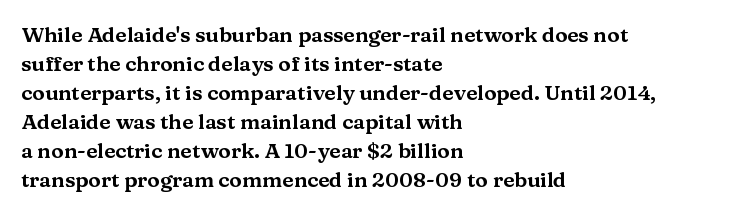
The image shows 21 px text type, upright; set left-aligned, normal line spacing (1.38x), normal letter spacing, not underlined.
